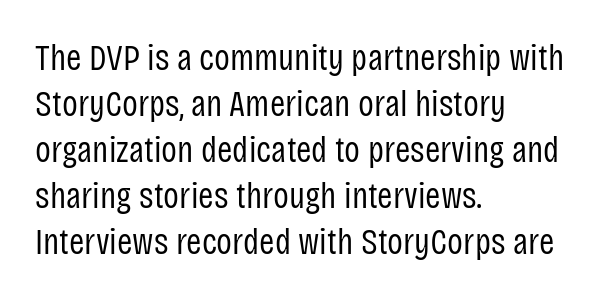
Q: Is the text bold? A: No.
Q: Is the text italic (slanted)? A: No, it is upright.
Q: Is the typeface a serif or a sans-serif typeface? A: Sans-serif.
Q: Is the text underlined? A: No.
Q: How is the paragraph aligned? A: Left-aligned.
Q: Is the spacing between letters normal or unusually wide? A: Normal.
Q: Width (condensed, normal, or wide)? A: Condensed.
Q: Stroke contrast? A: Low.
Q: x-height? A: Large.
Q: Monospaced? A: No.
